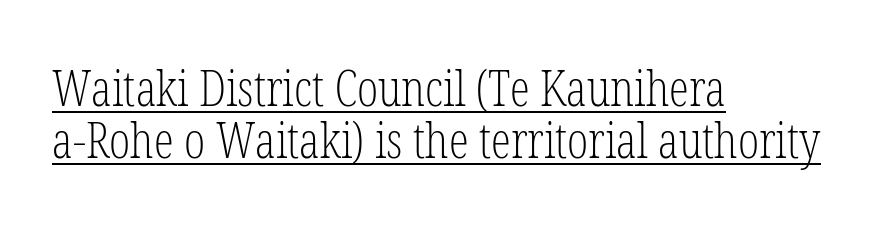
Spacing verdict: proportional, widths tailored to each character. Each letter's strokes conclude with small projecting serifs. If you drew a ruler down the left edge, every line would touch it. Compared with a typical body face, this is equally light or lighter still. Quick note: interline space is minimal.
